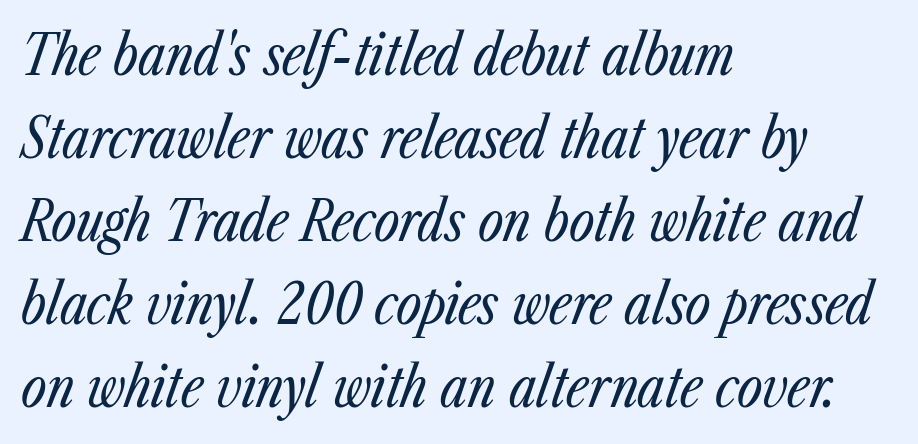
The image shows 55 px regular-weight, condensed type, italic (leaning right); set left-aligned, normal line spacing (1.51x), normal letter spacing, not underlined; low stroke contrast and a medium x-height.
